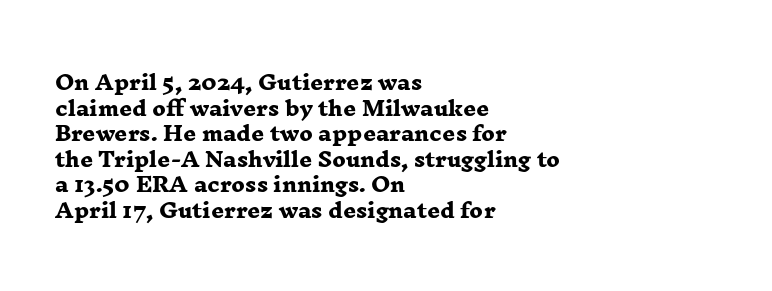
{"bold": "yes", "underline": "no", "align": "left", "line_spacing": "normal", "line_spacing_ratio": 1.28, "letter_spacing": "normal", "letter_spacing_em": 0.0, "glyph_px": 20}
